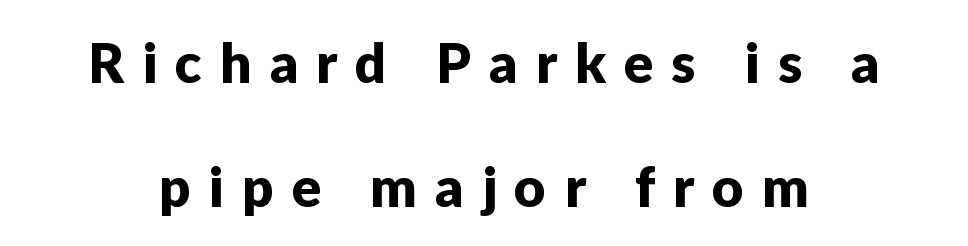
Q: Is the text italic (slanted)? A: No, it is upright.
Q: Is the typeface a serif or a sans-serif typeface? A: Sans-serif.
Q: Is the text underlined? A: No.
Q: Is the spacing between letters normal or unusually wide? A: Unusually wide.
Q: Is the spacing between lines tight, normal or loose? A: Loose.
Q: Width (condensed, normal, or wide)? A: Normal.
Q: Stroke contrast? A: Low.
Q: x-height? A: Medium.
Q: Monospaced? A: No.
